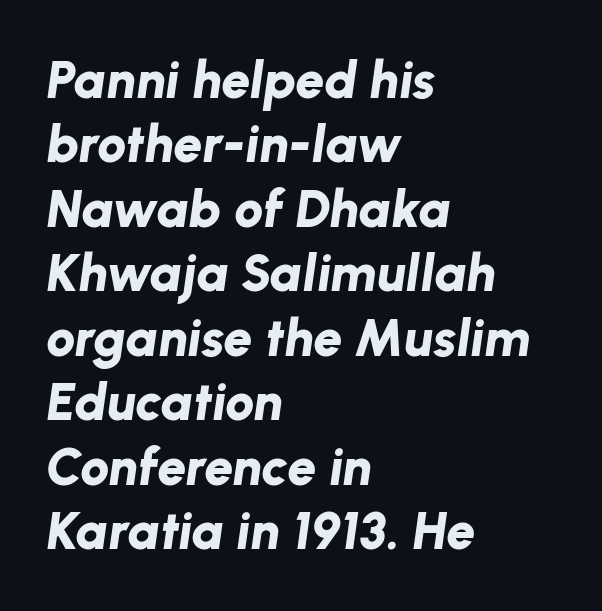
Q: Is the text bold? A: Yes.
Q: Is the text italic (slanted)? A: Yes, it leans right by about 8 degrees.
Q: Is the text underlined? A: No.
Q: How is the paragraph aligned? A: Left-aligned.
Q: Is the spacing between letters normal or unusually wide? A: Normal.
Q: Width (condensed, normal, or wide)? A: Normal.
Q: Stroke contrast? A: Low.
Q: x-height? A: Medium.
Q: Monospaced? A: No.
